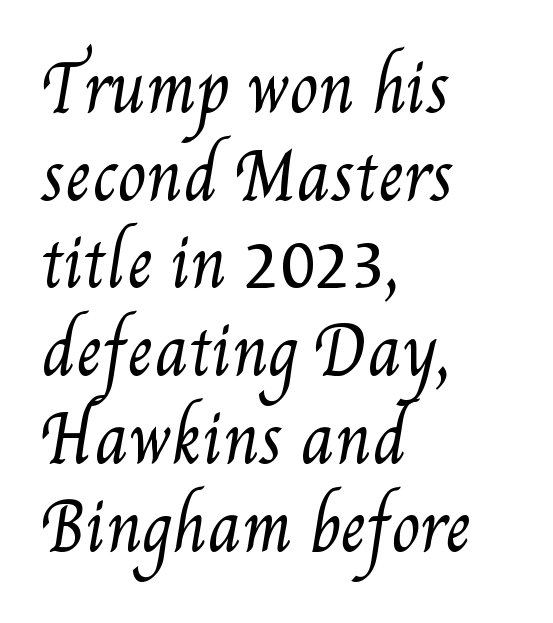
The rendering uses natural spacing where letterforms have individual widths. Evenly set lines give the paragraph a standard silhouette. Horizontal alignment here is leftward, the default for most running prose. Letter spacing: default.
